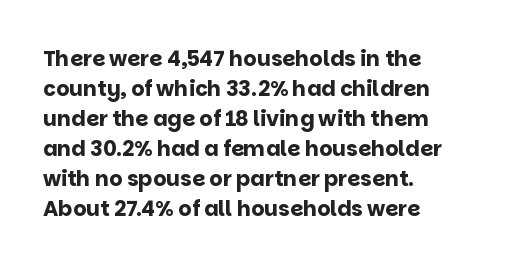
{"italic": "no", "bold": "yes", "underline": "no", "align": "left", "line_spacing": "normal", "line_spacing_ratio": 1.43, "letter_spacing": "normal", "letter_spacing_em": 0.0, "glyph_px": 21}
